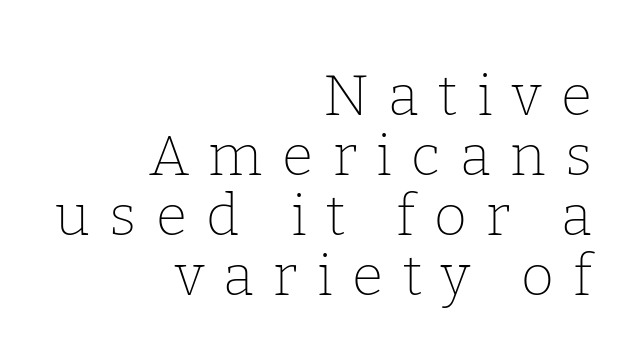
The image shows 57 px thin serif type, upright; set right-aligned, tight line spacing (1.05x), unusually wide letter spacing (+0.34 em), not underlined; low stroke contrast and a medium x-height.
